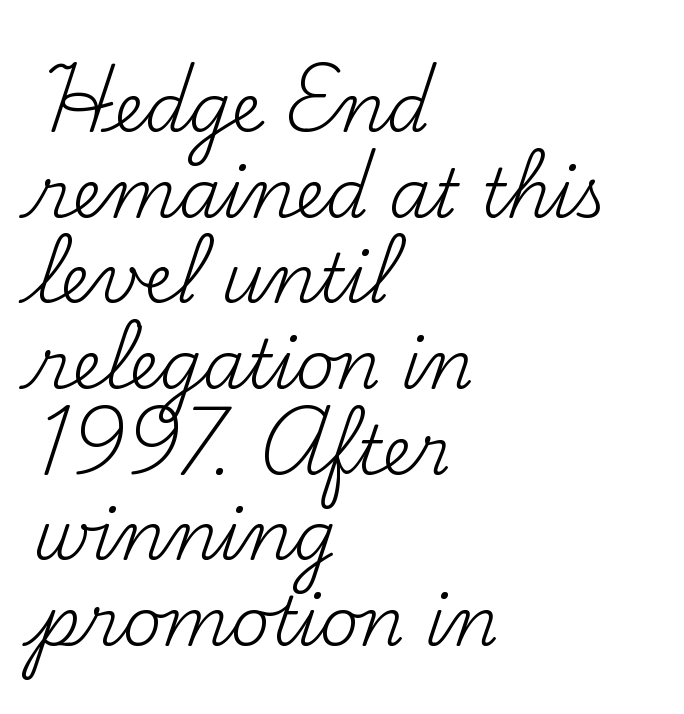
These lines sit exactly where default settings would place them. Nobody touched the tracking dial on this one. Is this a heavy cut? Hardly; it is regular or lighter.
